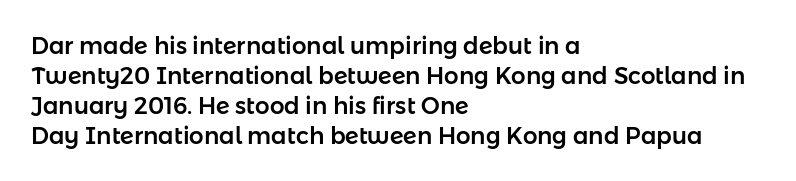
Q: Is the text italic (slanted)? A: No, it is upright.
Q: Is the text underlined? A: No.
Q: How is the paragraph aligned? A: Left-aligned.
Q: Is the spacing between letters normal or unusually wide? A: Normal.
Q: Is the spacing between lines tight, normal or loose? A: Normal.
